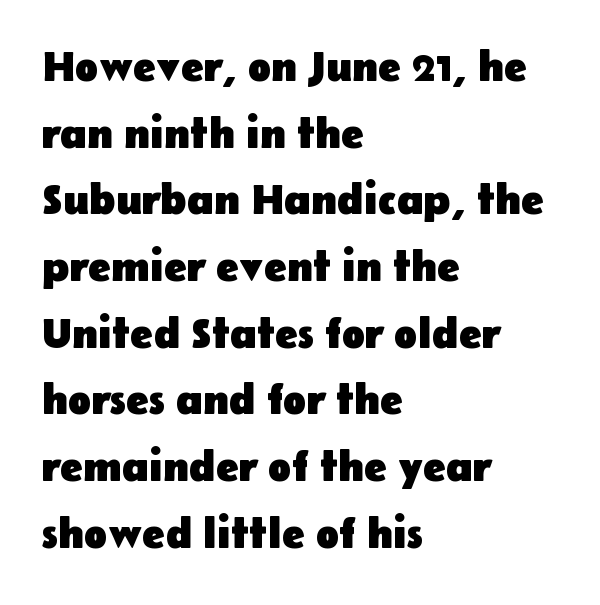
The image shows 43 px heavy sans-serif type, upright; set left-aligned, normal line spacing (1.55x), normal letter spacing, not underlined; low stroke contrast and a medium x-height.
